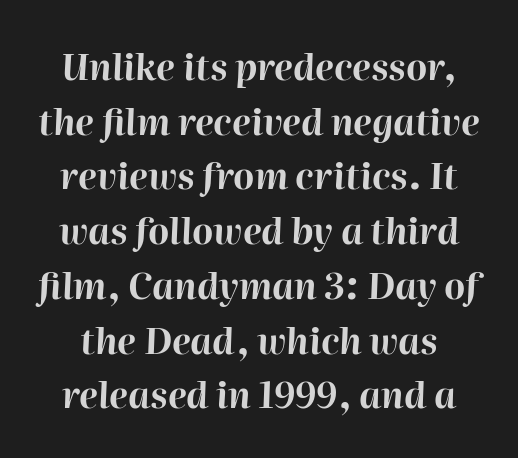
The image shows 36 px bold type, italic (leaning right); set normal line spacing (1.52x), normal letter spacing, not underlined; high stroke contrast and a medium x-height.
